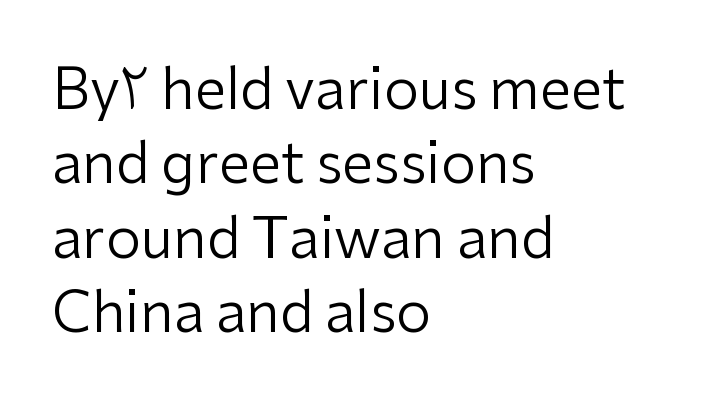
The image shows 56 px regular-weight sans-serif type, upright; set left-aligned, normal line spacing (1.33x), normal letter spacing, not underlined; low stroke contrast and a medium x-height.
